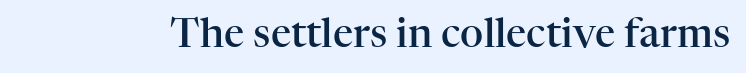
Q: Is the text bold? A: Semi-bold.
Q: Is the text italic (slanted)? A: No, it is upright.
Q: Is the typeface a serif or a sans-serif typeface? A: Serif.
Q: Is the text underlined? A: No.
Q: Is the spacing between letters normal or unusually wide? A: Normal.
Q: Width (condensed, normal, or wide)? A: Normal.
Q: Stroke contrast? A: High.
Q: x-height? A: Medium.
Q: Monospaced? A: No.
